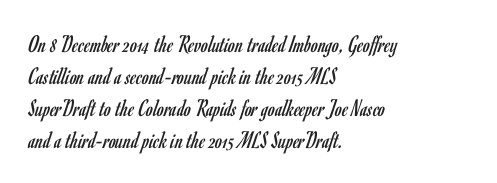
Q: Is the text bold? A: No.
Q: Is the text italic (slanted)? A: Yes.
Q: Is the text underlined? A: No.
Q: How is the paragraph aligned? A: Left-aligned.
Q: Is the spacing between letters normal or unusually wide? A: Normal.
Q: Is the spacing between lines tight, normal or loose? A: Normal.
